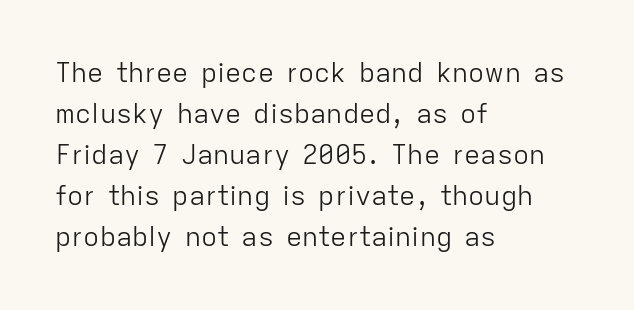
{"italic": "no", "bold": "no", "underline": "no", "align": "left", "line_spacing": "normal", "line_spacing_ratio": 1.52, "letter_spacing": "normal", "letter_spacing_em": 0.0, "glyph_px": 27}
